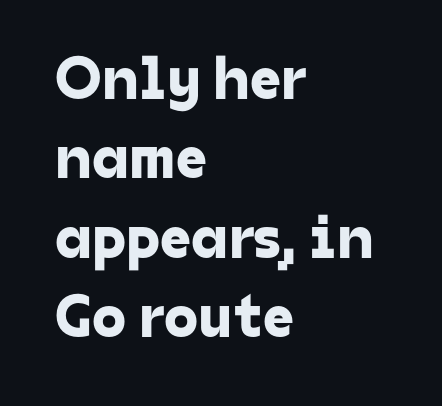
Q: Is the typeface a serif or a sans-serif typeface? A: Sans-serif.
Q: Is the text underlined? A: No.
Q: How is the paragraph aligned? A: Left-aligned.
Q: Is the spacing between letters normal or unusually wide? A: Normal.
Q: Is the spacing between lines tight, normal or loose? A: Normal.
Q: Width (condensed, normal, or wide)? A: Normal.
Q: Stroke contrast? A: Low.
Q: x-height? A: Medium.
Q: Monospaced? A: No.
